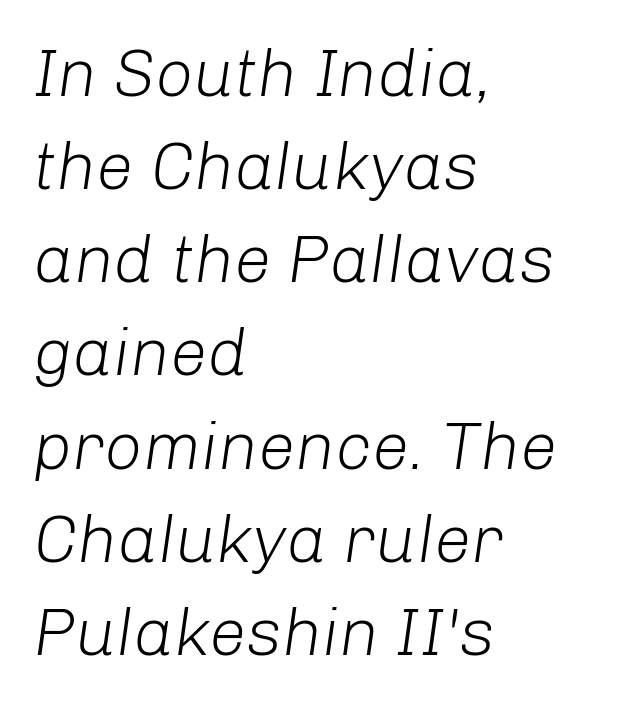
{"italic": "yes", "lean": "right", "slant_degrees": 8, "bold": "no", "weight": "light", "width": "normal", "stroke_contrast": "low", "x_height": "medium", "monospaced": "no", "underline": "no", "align": "left", "line_spacing": "normal", "line_spacing_ratio": 1.39, "letter_spacing": "normal", "letter_spacing_em": 0.0, "glyph_px": 67}
